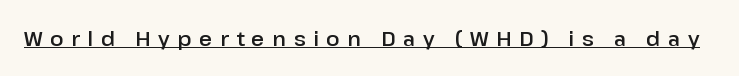
{"italic": "no", "underline": "yes", "letter_spacing": "wide", "letter_spacing_em": 0.38, "glyph_px": 20}
